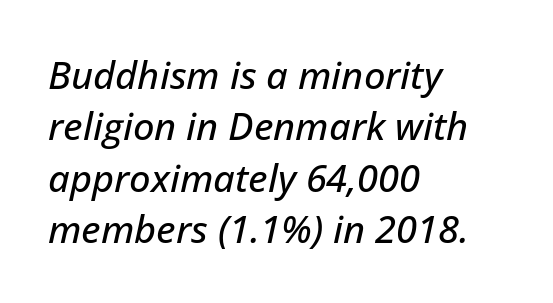
Q: Is the text italic (slanted)? A: Yes, it leans right by about 12 degrees.
Q: Is the text underlined? A: No.
Q: How is the paragraph aligned? A: Left-aligned.
Q: Is the spacing between letters normal or unusually wide? A: Normal.
Q: Is the spacing between lines tight, normal or loose? A: Normal.
Q: Width (condensed, normal, or wide)? A: Normal.
Q: Stroke contrast? A: Low.
Q: x-height? A: Medium.
Q: Monospaced? A: No.
